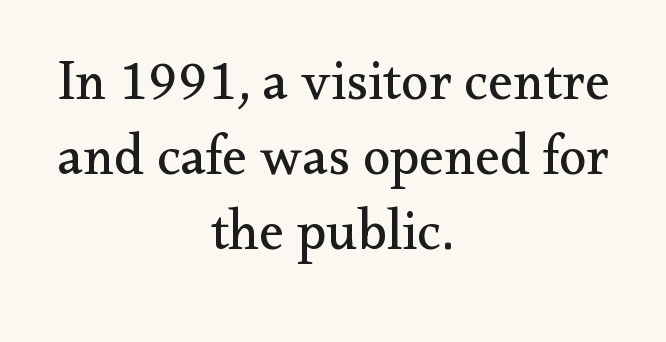
Q: Is the text bold? A: No.
Q: Is the text italic (slanted)? A: No, it is upright.
Q: Is the typeface a serif or a sans-serif typeface? A: Serif.
Q: Is the text underlined? A: No.
Q: How is the paragraph aligned? A: Centered.
Q: Is the spacing between letters normal or unusually wide? A: Normal.
Q: Is the spacing between lines tight, normal or loose? A: Normal.
Q: Width (condensed, normal, or wide)? A: Normal.
Q: Stroke contrast? A: Medium.
Q: x-height? A: Small.
Q: Monospaced? A: No.
